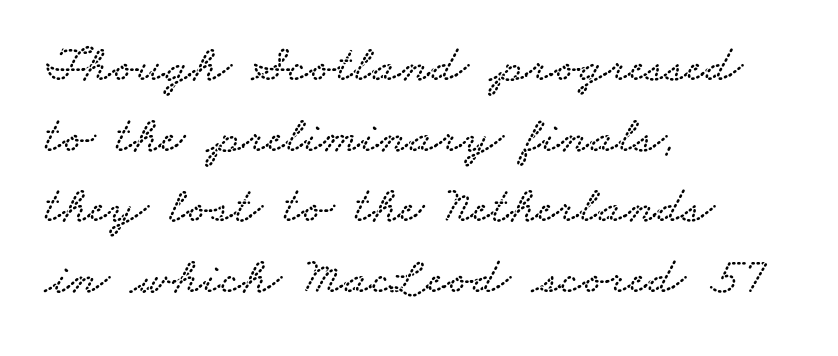
The words here are not underlined. The glyphs in this specimen are seriffed. Every row of glyphs begins at an identical x-position on the left. The tracking reads as untouched default to a designer's eye.
